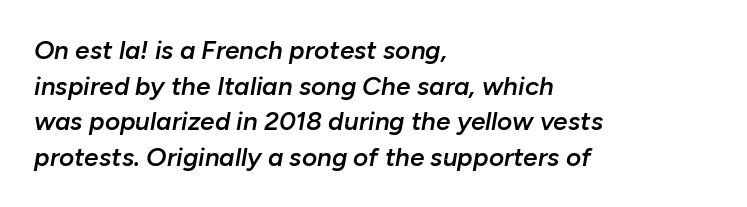
Emphasis-style slanted type is in use. Students, note that the glyphs here touch the page at normal intervals. Layout note: lines flush left. Clear beneath every line of the passage. Set as a demibold, roughly 600 on the weight scale.
